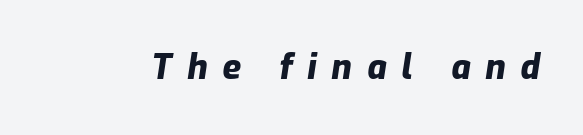
The image shows 34 px heavy type, italic (leaning right); set unusually wide letter spacing (+0.44 em), not underlined; low stroke contrast and a medium x-height.
